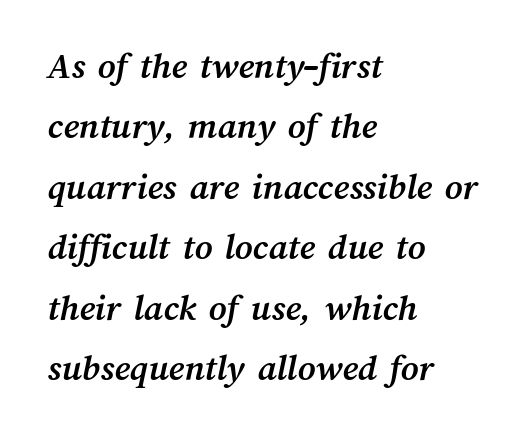
Q: Is the text bold? A: Yes.
Q: Is the text underlined? A: No.
Q: How is the paragraph aligned? A: Left-aligned.
Q: Is the spacing between letters normal or unusually wide? A: Normal.
Q: Is the spacing between lines tight, normal or loose? A: Normal.
Q: Width (condensed, normal, or wide)? A: Normal.
Q: Stroke contrast? A: Medium.
Q: x-height? A: Medium.
Q: Monospaced? A: No.
